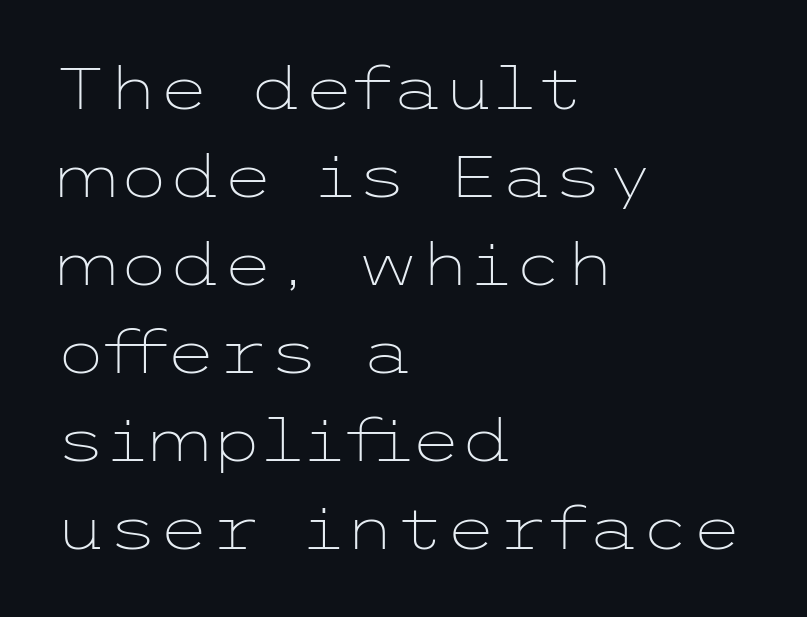
Examine the stroke ends and you'll find no serifs. Lines of text with bare space underneath. Line starts are locked; line ends wander. Regular leading. Each stroke keeps to a modest, everyday thickness or less. A typesetter would mark this as roman, not italic.
